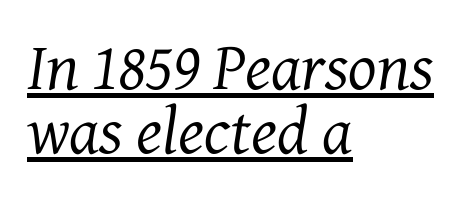
Q: Is the text bold? A: No.
Q: Is the text italic (slanted)? A: Yes, it leans right by about 7 degrees.
Q: Is the typeface a serif or a sans-serif typeface? A: Serif.
Q: Is the text underlined? A: Yes.
Q: How is the paragraph aligned? A: Left-aligned.
Q: Is the spacing between letters normal or unusually wide? A: Normal.
Q: Is the spacing between lines tight, normal or loose? A: Tight.
Q: Width (condensed, normal, or wide)? A: Normal.
Q: Stroke contrast? A: Medium.
Q: x-height? A: Medium.
Q: Monospaced? A: No.
